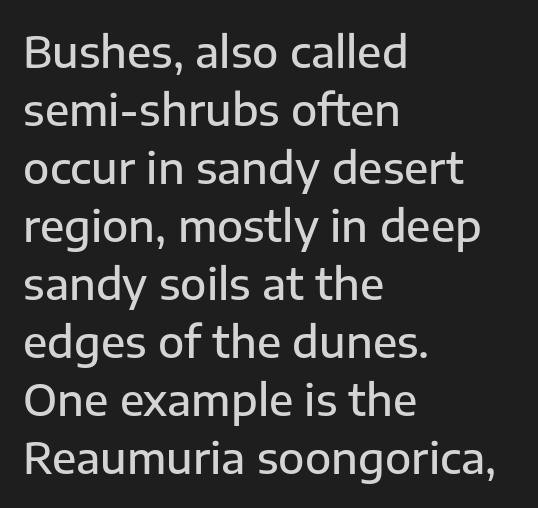
{"serif": "no", "italic": "no", "bold": "semi", "weight": "semibold", "width": "normal", "stroke_contrast": "low", "x_height": "medium", "monospaced": "no", "underline": "no", "align": "left", "line_spacing": "normal", "line_spacing_ratio": 1.35, "letter_spacing": "normal", "letter_spacing_em": 0.0, "glyph_px": 43}
